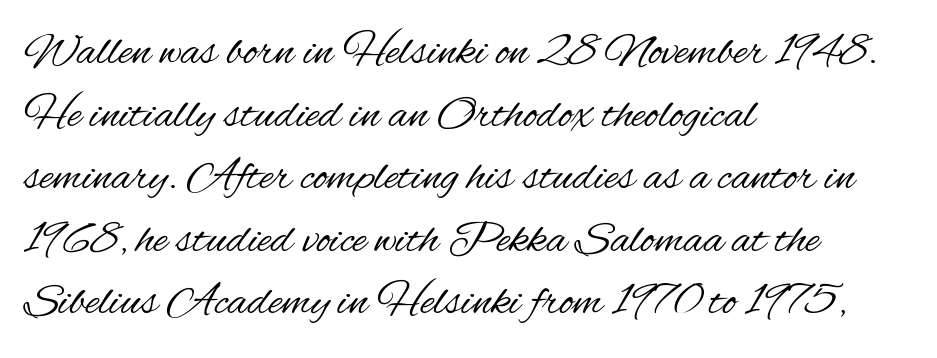
The image shows 47 px regular-weight, condensed sans-serif type; set left-aligned, normal line spacing (1.33x), normal letter spacing, not underlined; medium stroke contrast and a small x-height.
